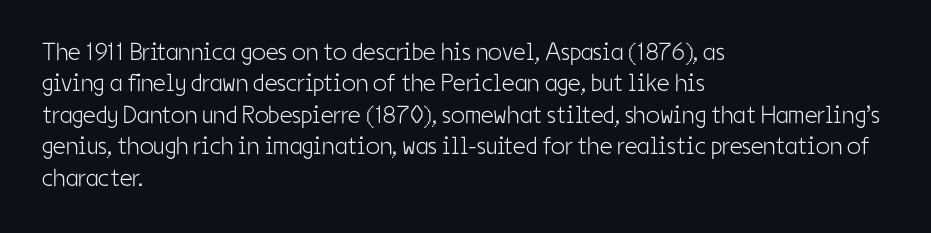
{"italic": "no", "bold": "no", "underline": "no", "align": "left", "line_spacing": "normal", "line_spacing_ratio": 1.26, "letter_spacing": "normal", "letter_spacing_em": 0.0, "glyph_px": 25}
